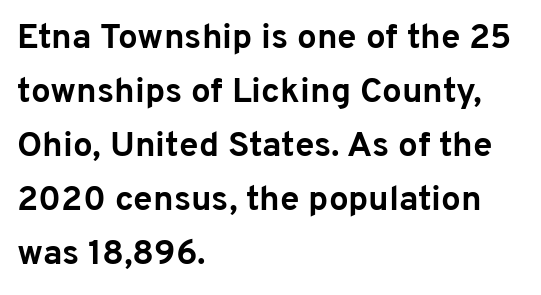
The image shows 35 px bold sans-serif type, upright; set left-aligned, normal line spacing (1.54x), normal letter spacing, not underlined; low stroke contrast and a medium x-height.
